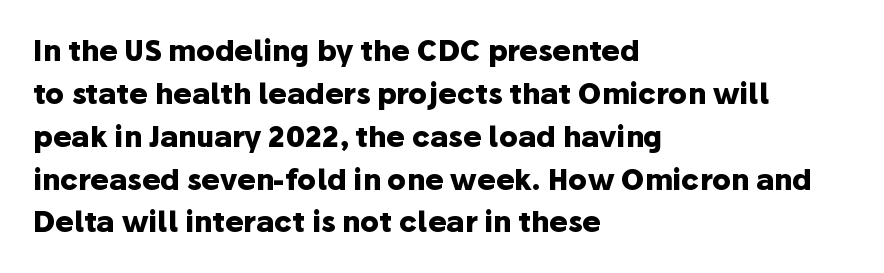
This rendering features lettering with no underline. Line spacing here is normal. The glyphs in this specimen are sans serif. No italicization has been applied; the sample stays upright. Visually the block forms a straight wall on the left and a jagged coastline on the right. Summary of weight: heavy, a full bold.
